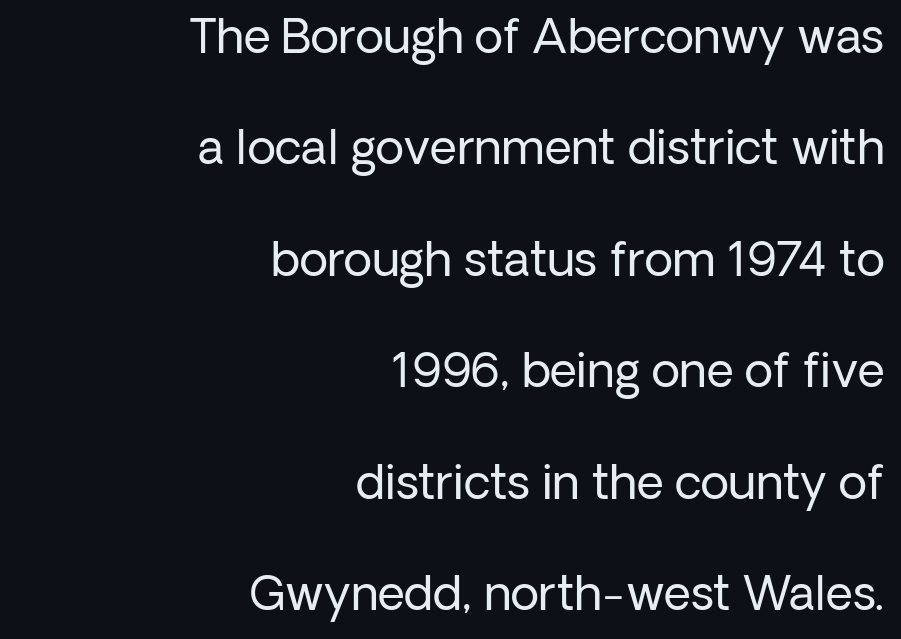
Notice how the stems are strictly vertical — no italics here. The type family on display is of the sans-serif kind. These lines keep a tight, regular rhythm from letter to letter. Reading down the column, the eye jumps a long way to each next line. A quiet, ordinary-to-light weight characterises the typeface. Words float on clear page, feet unadorned.
